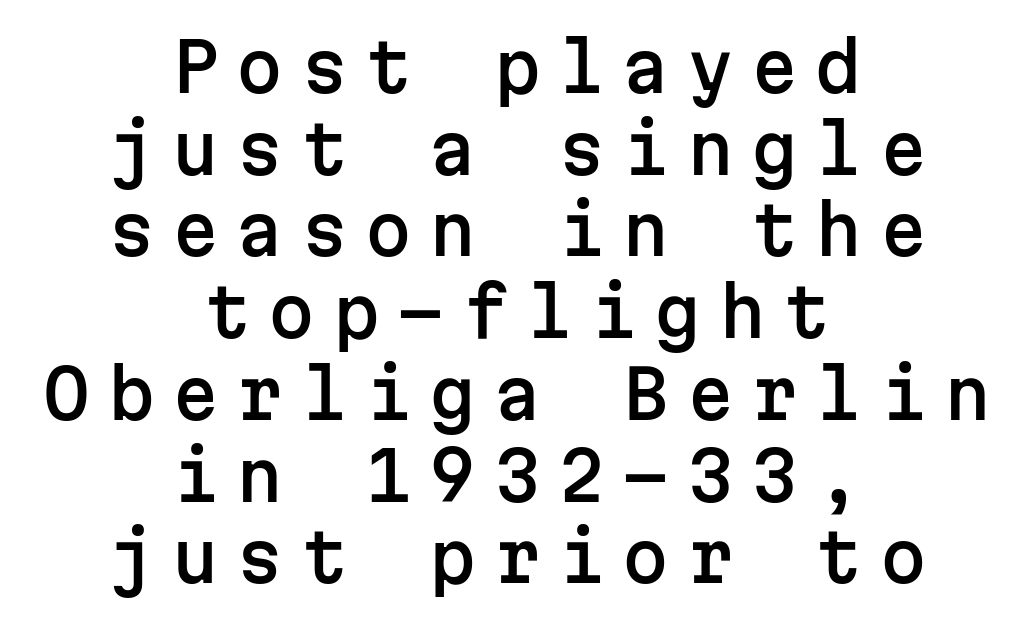
Tall strokes in this sample are plumb rather than angled. The letters march in equal steps, a hallmark of fixed-pitch type. Underline: absent. Caption: expanded tracking, letters set apart. In terms of letterform style, serifs are entirely absent. Horizontal alignment here is central, giving a formal, balanced look.
